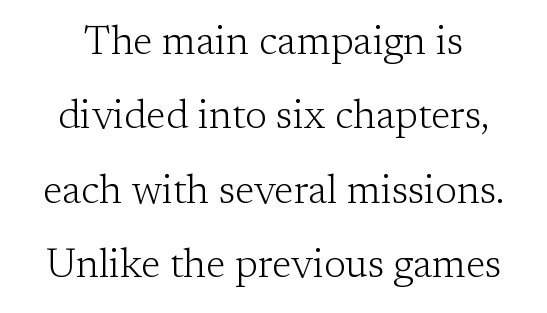
{"serif": "yes", "italic": "no", "bold": "no", "weight": "light", "width": "normal", "stroke_contrast": "low", "x_height": "medium", "monospaced": "no", "underline": "no", "line_spacing_ratio": 1.86, "letter_spacing": "normal", "letter_spacing_em": 0.0, "glyph_px": 40}
